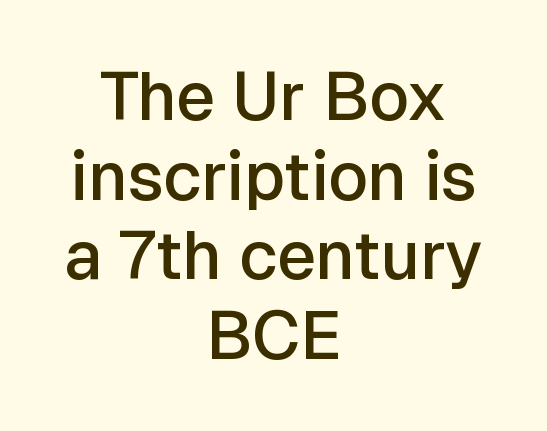
These lines are centered, leaving both edges ragged. Nobody drew a line under any word here. The letters carry no serifs — their stems end cleanly without finishing strokes. Note the varied advance widths — an 'i' is clearly narrower than an 'm'. This is the regular roman posture of the typeface.
